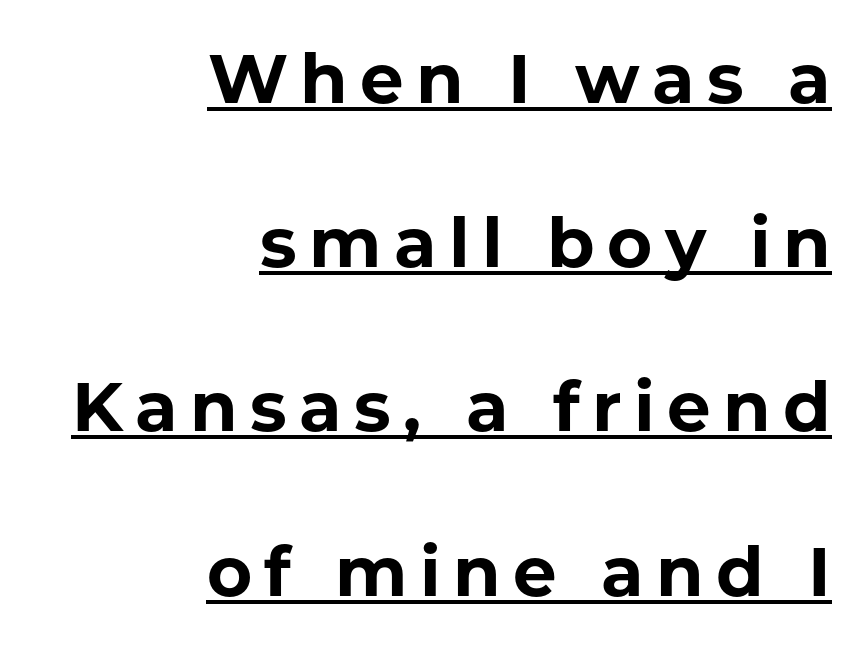
{"serif": "no", "italic": "no", "bold": "yes", "weight": "bold", "width": "normal", "stroke_contrast": "low", "x_height": "medium", "monospaced": "no", "underline": "yes", "align": "right", "line_spacing": "loose", "line_spacing_ratio": 2.38, "glyph_px": 69}
